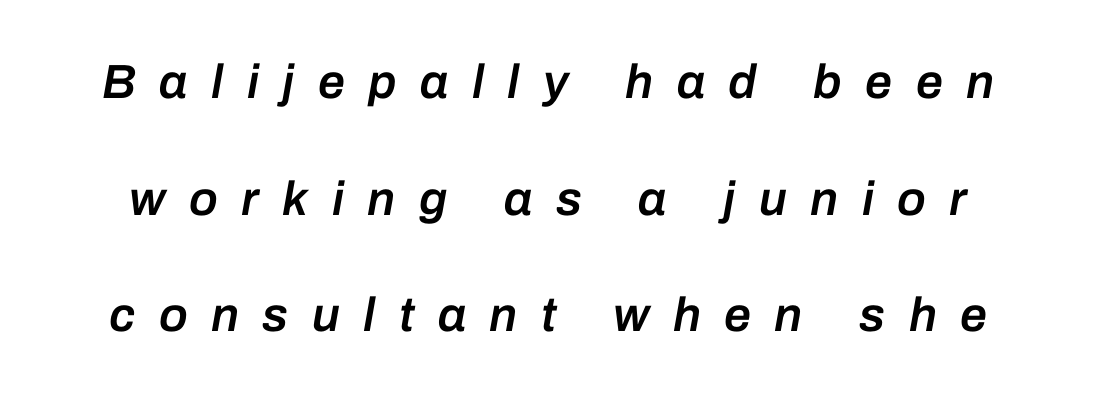
Leading: increased. The characters look somewhat weighty, a semibold short of true bold. This sample uses an oblique cut, with every glyph tilted off the vertical. This sample has the flowing, uneven cadence of proportional lettering.
